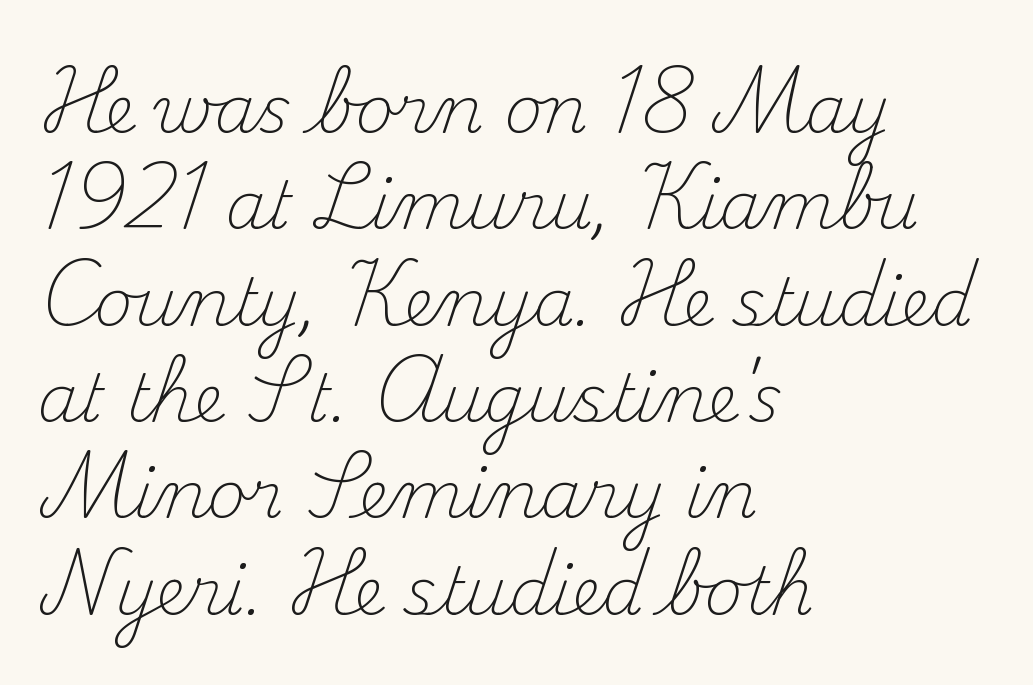
{"serif": "yes", "bold": "no", "weight": "light", "width": "normal", "stroke_contrast": "medium", "x_height": "small", "monospaced": "no", "underline": "no", "align": "left", "line_spacing": "normal", "line_spacing_ratio": 1.46, "letter_spacing": "normal", "letter_spacing_em": 0.0, "glyph_px": 66}
